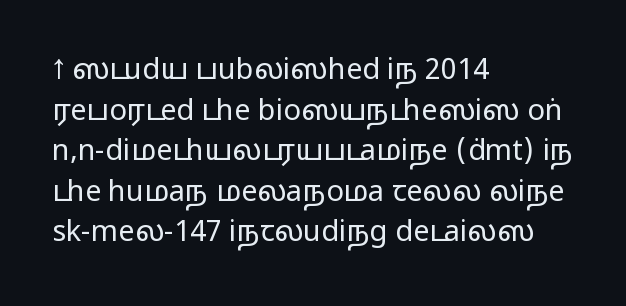
The image shows 29 px regular-weight, wide sans-serif type, upright; set left-aligned, normal line spacing (1.4x), normal letter spacing, not underlined; low stroke contrast and a medium x-height.
